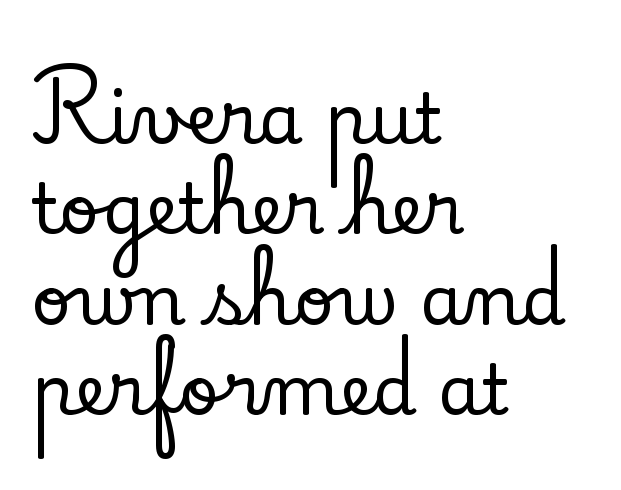
Each letter's strokes conclude with small projecting serifs. Plain, unruled lines of type. The face used here is proportionally spaced, like ordinary book or web type. Line spacing here is normal. A classic flush-left, rag-right setting is used for this passage. The lettering stays uniformly vertical, giving the passage a roman look.
